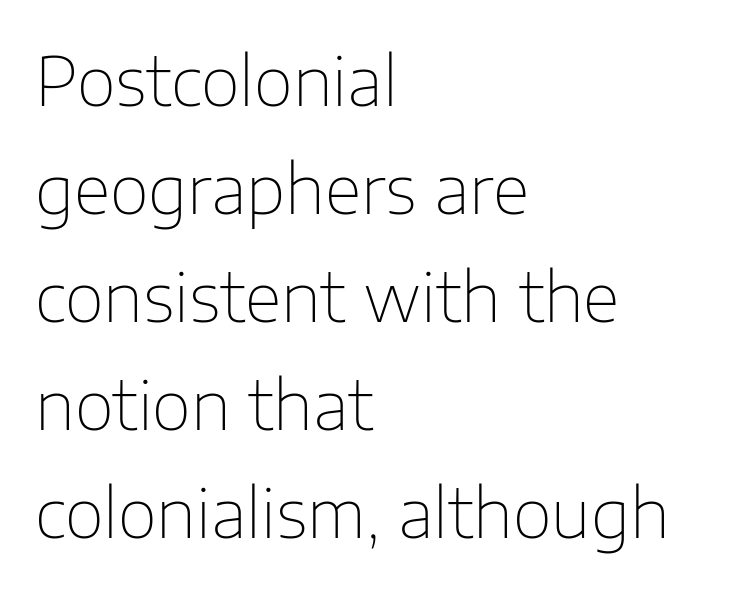
Horizontal bands of white between lines are of average thickness. Is this a fixed-width face? No — the glyphs have proportional, varying widths. Stems here are at most as thick as an everyday book face. Vertical strokes here are truly vertical. Only glyphs here, with clear space below each row. Compared with a centered layout, this one pins lines to the left instead.
